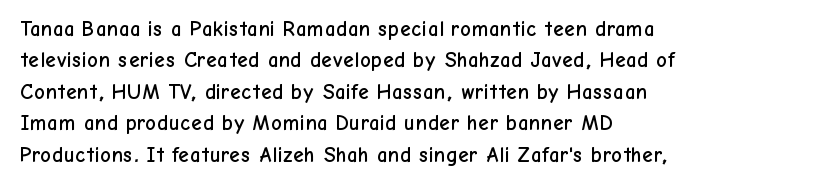
Unmarked baselines from the first word to the last. Every character sits straight up, as roman type does. The lines in this sample share a left origin and differ only in where they stop. Summary of vertical rhythm: regular, with standard interline spacing. Inter-character spacing is left at the font's built-in metrics.
